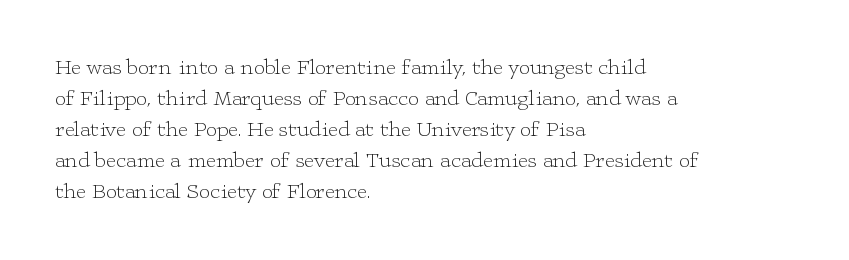
{"italic": "no", "bold": "no", "underline": "no", "align": "left", "line_spacing": "normal", "line_spacing_ratio": 1.41, "letter_spacing": "normal", "letter_spacing_em": 0.0, "glyph_px": 22}
